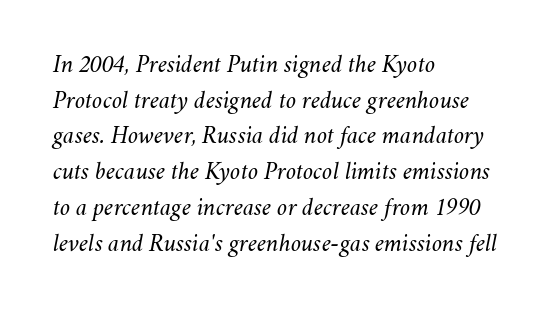
The image shows 25 px text type, italic (leaning right); set left-aligned, normal line spacing (1.43x), normal letter spacing, not underlined.
